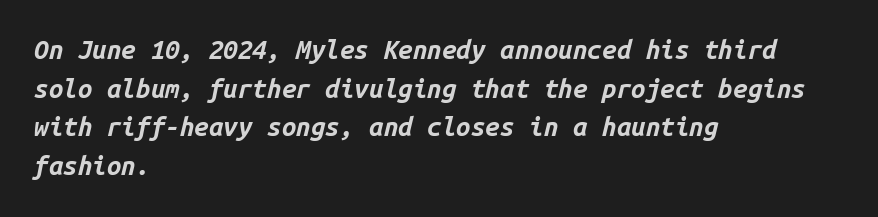
Q: Is the text bold? A: Yes.
Q: Is the text italic (slanted)? A: Yes, it leans right by about 14 degrees.
Q: Is the text underlined? A: No.
Q: How is the paragraph aligned? A: Left-aligned.
Q: Is the spacing between letters normal or unusually wide? A: Normal.
Q: Is the spacing between lines tight, normal or loose? A: Normal.
